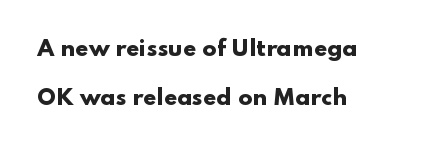
{"italic": "no", "bold": "yes", "underline": "no", "align": "left", "line_spacing": "loose", "line_spacing_ratio": 2.35, "letter_spacing": "normal", "letter_spacing_em": 0.0, "glyph_px": 21}
